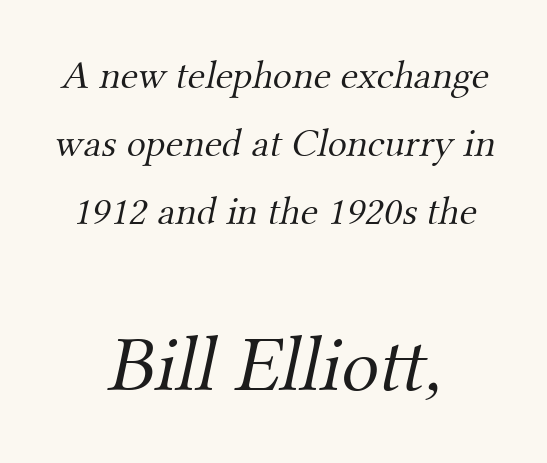
Q: Is the text bold? A: No.
Q: Is the typeface a serif or a sans-serif typeface? A: Serif.
Q: Is the text underlined? A: No.
Q: How is the paragraph aligned? A: Centered.
Q: Is the spacing between letters normal or unusually wide? A: Normal.
Q: Is the spacing between lines tight, normal or loose? A: Normal.
Q: Which block of text is set in a larger size, the first (top) or the second (bottom)? A: The second (bottom) one.
Q: Width (condensed, normal, or wide)? A: Normal.
Q: Stroke contrast? A: Medium.
Q: x-height? A: Small.
Q: Monospaced? A: No.
